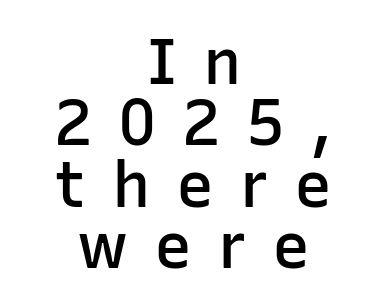
These lines were composed using upright roman letters. The line texture is sparse and dotted thanks to wide tracking. Horizontally, the lines are justified to the midpoint only. The characters display no serif detailing; their extremities are plain.
